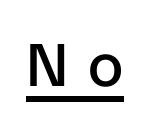
Each letter's strokes conclude bluntly, with no projecting serifs. Posture: upright roman. Varying glyph widths throughout — classic text-font behaviour. The typesetting leans somewhat heavy: a semibold. Tracking here is generous; glyphs stand well apart from one another. Every word sits above its own underline.
